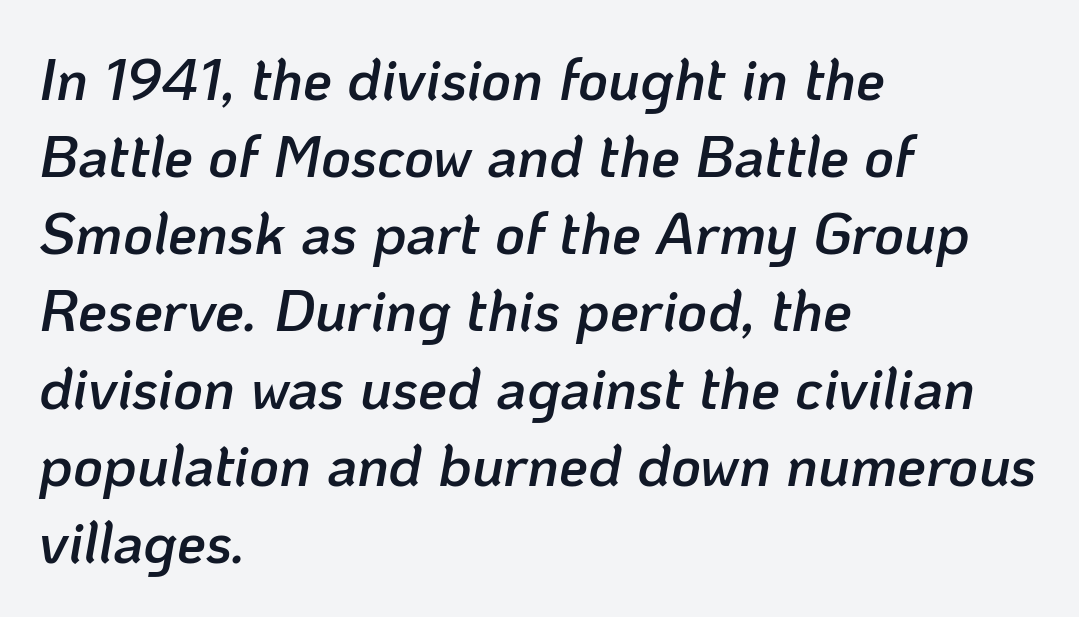
Q: Is the text bold? A: Semi-bold.
Q: Is the text italic (slanted)? A: Yes, it leans right by about 10 degrees.
Q: Is the text underlined? A: No.
Q: How is the paragraph aligned? A: Left-aligned.
Q: Is the spacing between letters normal or unusually wide? A: Normal.
Q: Is the spacing between lines tight, normal or loose? A: Normal.
Q: Width (condensed, normal, or wide)? A: Normal.
Q: Stroke contrast? A: Low.
Q: x-height? A: Medium.
Q: Monospaced? A: No.
